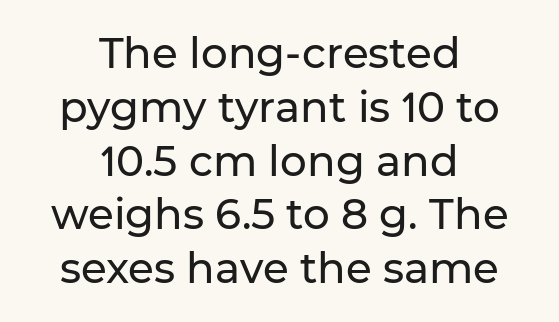
Q: Is the text italic (slanted)? A: No, it is upright.
Q: Is the typeface a serif or a sans-serif typeface? A: Sans-serif.
Q: Is the text underlined? A: No.
Q: How is the paragraph aligned? A: Centered.
Q: Is the spacing between letters normal or unusually wide? A: Normal.
Q: Is the spacing between lines tight, normal or loose? A: Normal.
Q: Width (condensed, normal, or wide)? A: Normal.
Q: Stroke contrast? A: Low.
Q: x-height? A: Medium.
Q: Monospaced? A: No.
